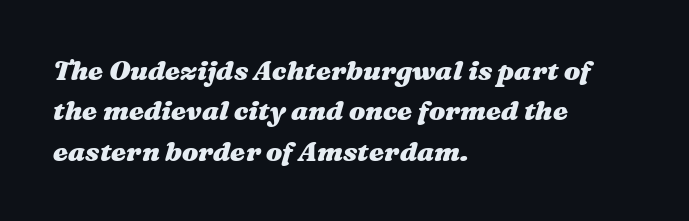
Q: Is the text bold? A: Yes.
Q: Is the text italic (slanted)? A: Yes, it leans right by about 16 degrees.
Q: Is the text underlined? A: No.
Q: How is the paragraph aligned? A: Left-aligned.
Q: Is the spacing between letters normal or unusually wide? A: Normal.
Q: Is the spacing between lines tight, normal or loose? A: Normal.
